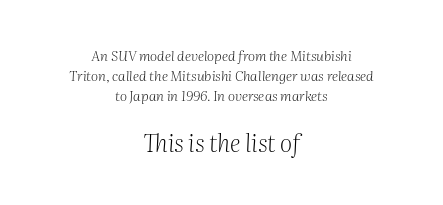
{"italic": "yes", "lean": "right", "slant_degrees": 2, "bold": "no", "underline": "no", "align": "center", "line_spacing": "normal", "line_spacing_ratio": 1.43, "letter_spacing": "normal", "letter_spacing_em": 0.0, "larger_block": "second", "size_ratio": 1.71, "glyph_px": 24}
